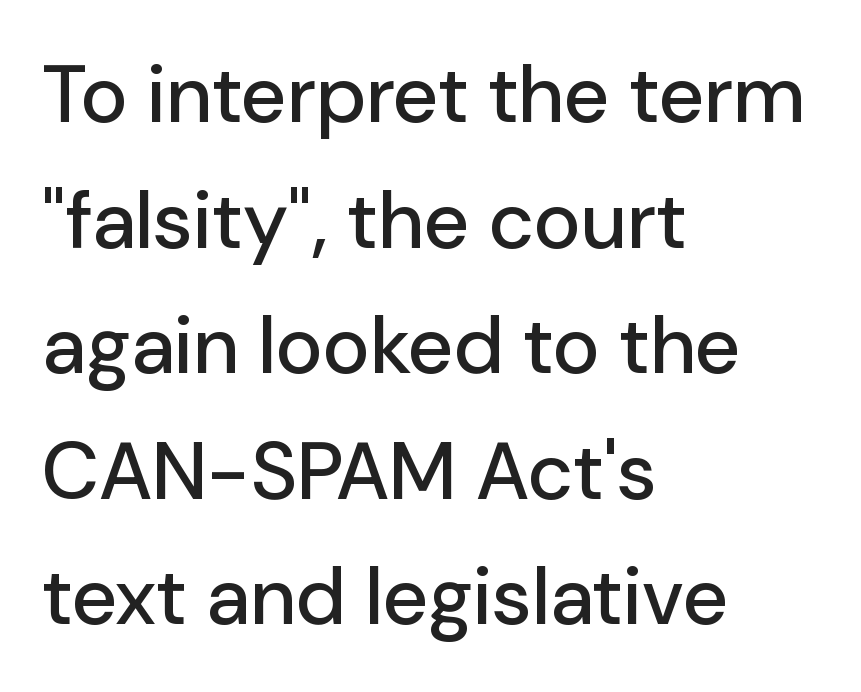
Line beginnings align vertically; line endings do not. Default kerning and tracking; the words read as compact shapes. Leading matches the norm, producing a regular column. The letters advance in unequal steps, a hallmark of proportional type.
